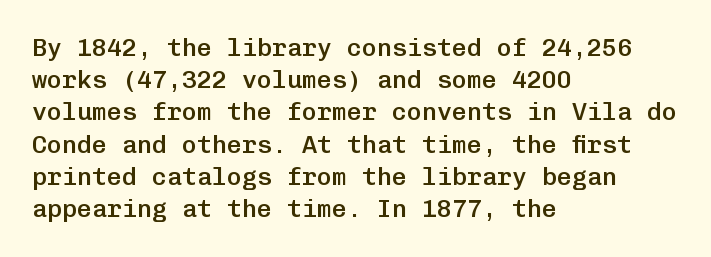
Typesetter's note: demi weight, one step under bold. What's the leading like? Ordinary, nothing unusual. Observe the ordinary spacing: letters are neighbours, not strangers. Anything drawn beneath the words? Only blank space.
